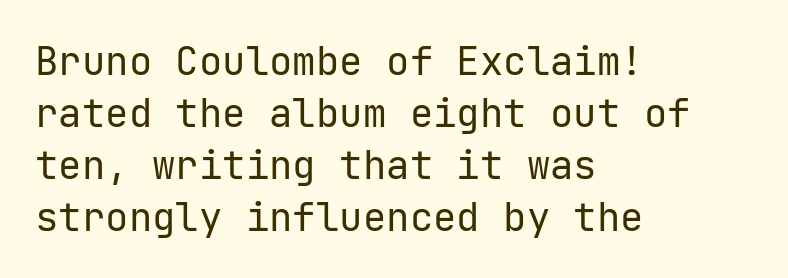
The horizontal fit of the characters is conventional and even. The space between consecutive lines is moderate. Posture: upright roman. The font family rendered here belongs to the sans-serif group. Horizontal alignment here is leftward, the default for most running prose. The cut favours lightness, reaching ordinary text weight at its darkest.
